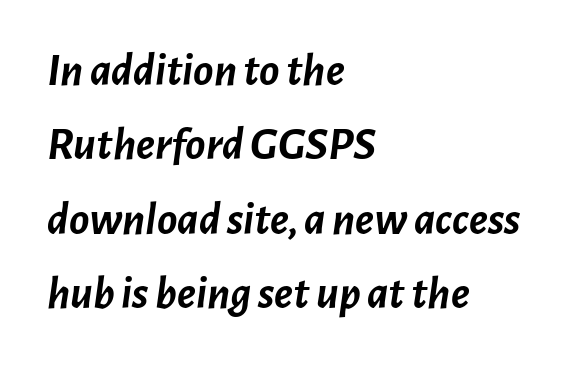
Check the space under the baseline: it is left empty. Characters follow at the spacing the type designer built in. The passage shown leans; its letterforms are oblique. The rendering uses natural spacing where letterforms have individual widths.
